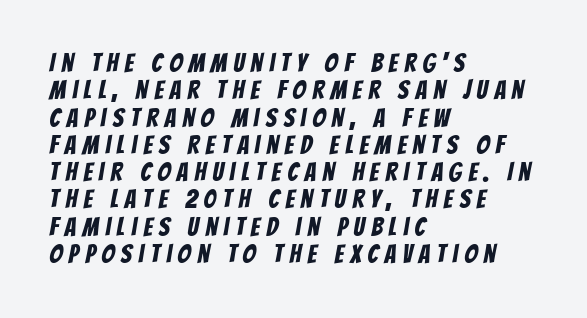
The image shows 26 px text type; set left-aligned, tight line spacing (1.05x), unusually wide letter spacing (+0.25 em), not underlined.
